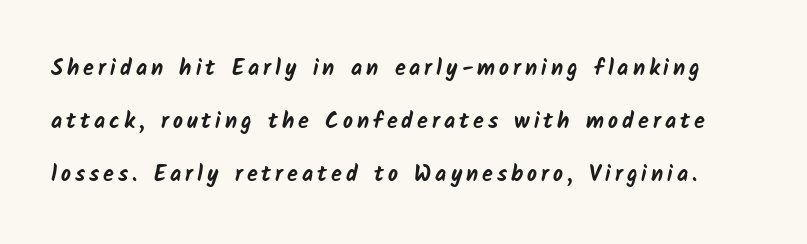
The image shows 22 px bold type; set loose line spacing (2.4x), not underlined.
